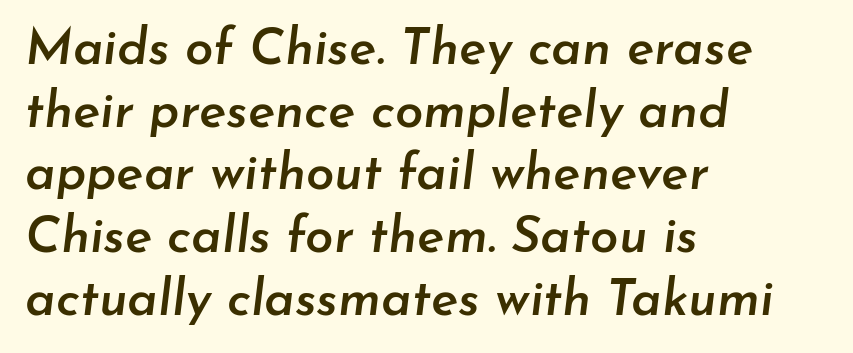
Q: Is the text bold? A: Semi-bold.
Q: Is the text italic (slanted)? A: Yes, it leans right by about 7 degrees.
Q: Is the text underlined? A: No.
Q: How is the paragraph aligned? A: Left-aligned.
Q: Is the spacing between letters normal or unusually wide? A: Normal.
Q: Width (condensed, normal, or wide)? A: Normal.
Q: Stroke contrast? A: Low.
Q: x-height? A: Small.
Q: Monospaced? A: No.
